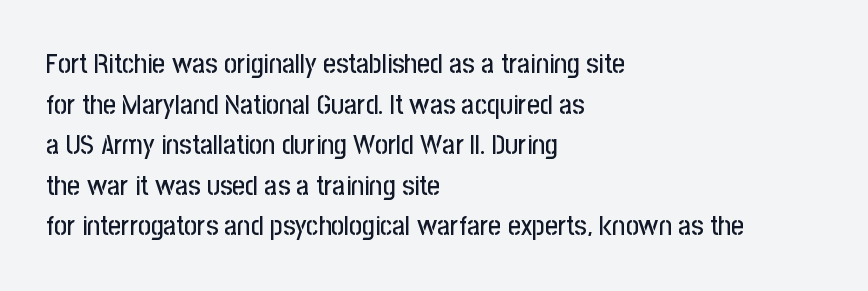
The image shows 28 px condensed sans-serif type, upright; set left-aligned, normal line spacing (1.45x), normal letter spacing, not underlined; low stroke contrast and a medium x-height.
